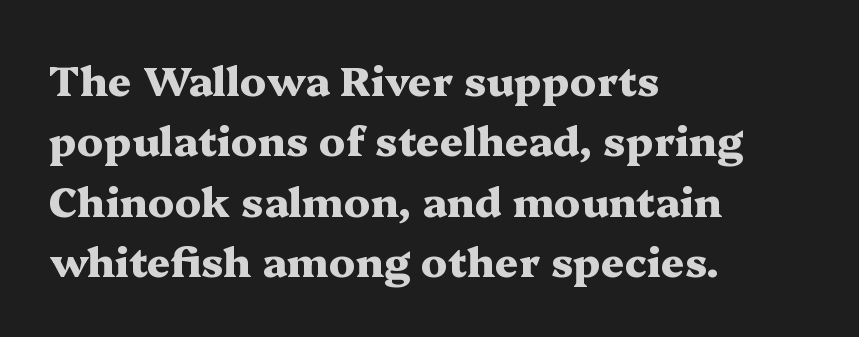
{"serif": "yes", "italic": "no", "bold": "yes", "weight": "heavy", "width": "wide", "stroke_contrast": "medium", "x_height": "medium", "monospaced": "no", "underline": "no", "align": "left", "line_spacing": "normal", "line_spacing_ratio": 1.47, "letter_spacing": "normal", "letter_spacing_em": 0.0, "glyph_px": 41}
